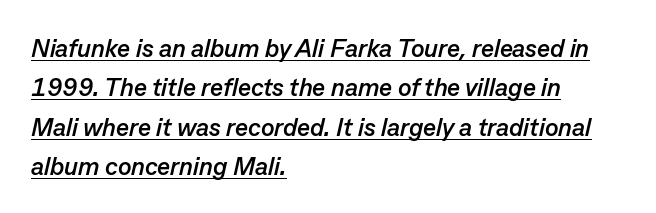
Q: Is the text bold? A: Yes.
Q: Is the text italic (slanted)? A: Yes, it leans right by about 13 degrees.
Q: Is the text underlined? A: Yes.
Q: How is the paragraph aligned? A: Left-aligned.
Q: Is the spacing between letters normal or unusually wide? A: Normal.
Q: Is the spacing between lines tight, normal or loose? A: Normal.
